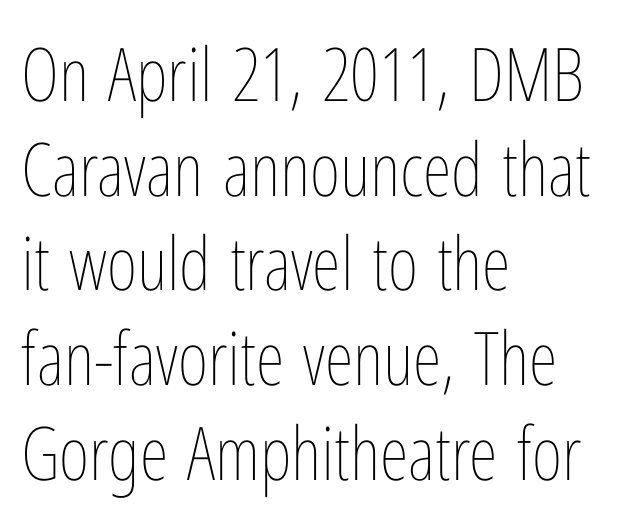
{"italic": "no", "bold": "no", "weight": "thin", "width": "condensed", "stroke_contrast": "low", "x_height": "medium", "monospaced": "no", "underline": "no", "align": "left", "line_spacing": "normal", "line_spacing_ratio": 1.28, "letter_spacing": "normal", "letter_spacing_em": 0.0, "glyph_px": 74}
